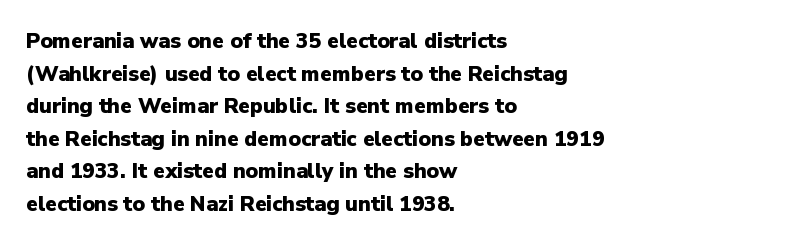
The image shows 21 px bold type, upright; set left-aligned, normal line spacing (1.55x), normal letter spacing, not underlined.
